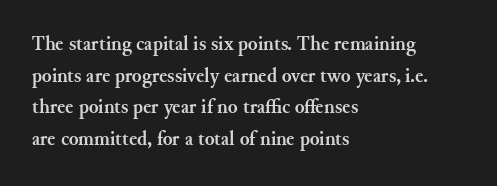
{"italic": "no", "bold": "yes", "underline": "no", "align": "left", "line_spacing": "normal", "line_spacing_ratio": 1.58, "letter_spacing": "normal", "letter_spacing_em": 0.0, "glyph_px": 20}
